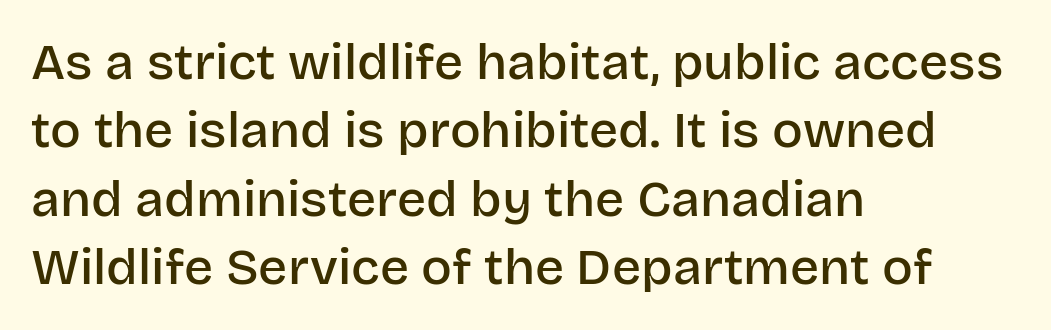
Glyph-to-glyph distance matches everyday printed text. Reading down the block, your eye returns to a fixed left position each line. What weight is shown? A semibold, between regular and bold. Any mark beneath the type? The region is blank. Character widths vary here, with narrow letters taking less room than wide ones.
